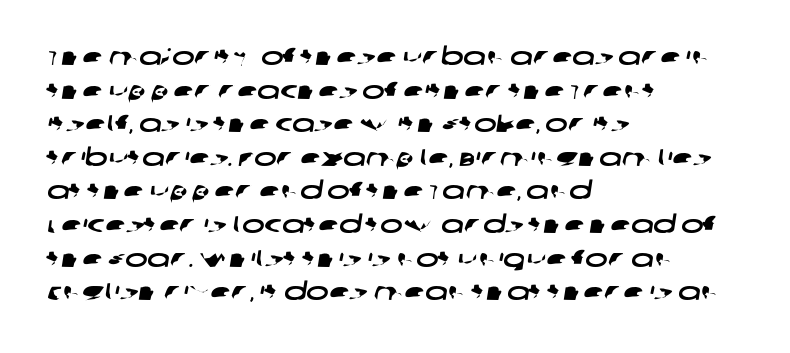
The image shows 24 px text type; set left-aligned, normal line spacing (1.4x), normal letter spacing, not underlined.
